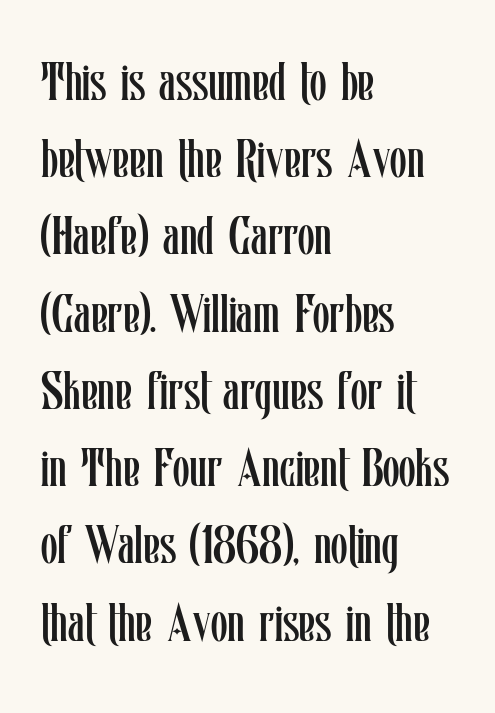
{"italic": "no", "bold": "no", "weight": "regular", "width": "condensed", "stroke_contrast": "low", "x_height": "medium", "monospaced": "no", "underline": "no", "align": "left", "line_spacing": "normal", "line_spacing_ratio": 1.43, "letter_spacing": "normal", "letter_spacing_em": 0.0, "glyph_px": 54}
